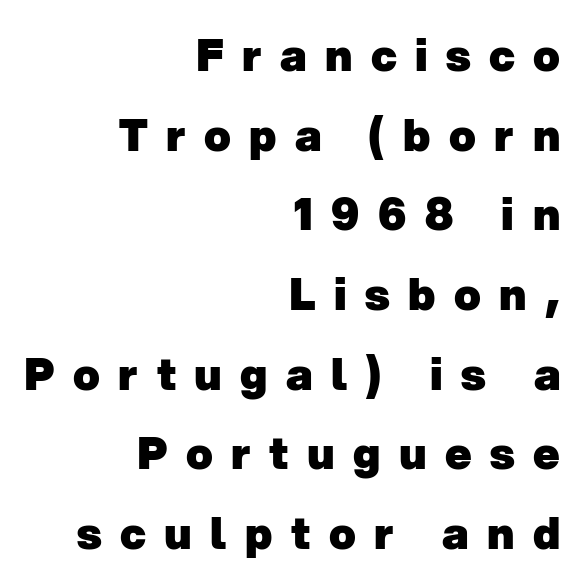
The font is running at its bold setting. Words float on clear page, feet unadorned. Words appear elongated and porous because spacing is wide. Stroke terminals: plain, sans-serif.
